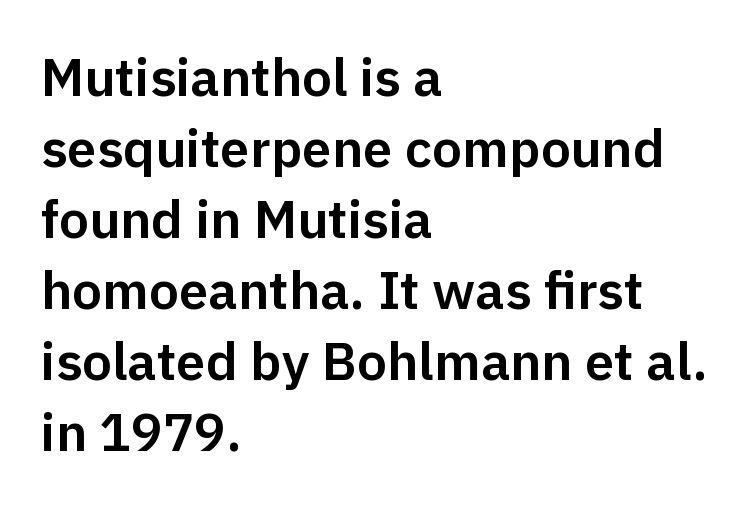
The image shows 53 px sans-serif type, upright; set left-aligned, normal line spacing (1.34x), normal letter spacing, not underlined; low stroke contrast and a medium x-height.
